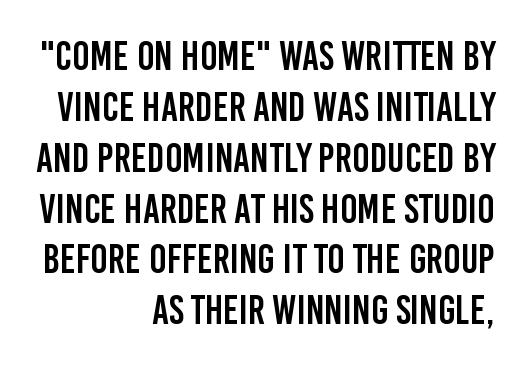
{"serif": "no", "italic": "no", "width": "condensed", "stroke_contrast": "low", "x_height": "large", "monospaced": "no", "underline": "no", "align": "right", "line_spacing_ratio": 1.24, "letter_spacing": "normal", "letter_spacing_em": 0.0, "glyph_px": 41}
